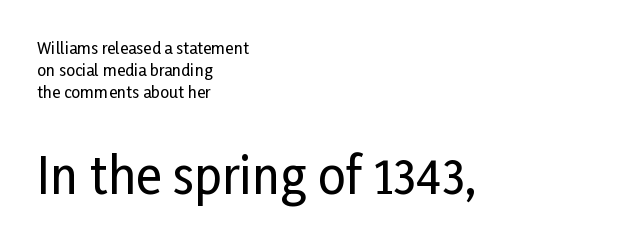
Q: Is the text italic (slanted)? A: No, it is upright.
Q: Is the typeface a serif or a sans-serif typeface? A: Sans-serif.
Q: Is the text underlined? A: No.
Q: How is the paragraph aligned? A: Left-aligned.
Q: Is the spacing between letters normal or unusually wide? A: Normal.
Q: Is the spacing between lines tight, normal or loose? A: Normal.
Q: Which block of text is set in a larger size, the first (top) or the second (bottom)? A: The second (bottom) one.
Q: Width (condensed, normal, or wide)? A: Condensed.
Q: Stroke contrast? A: Low.
Q: x-height? A: Medium.
Q: Monospaced? A: No.
